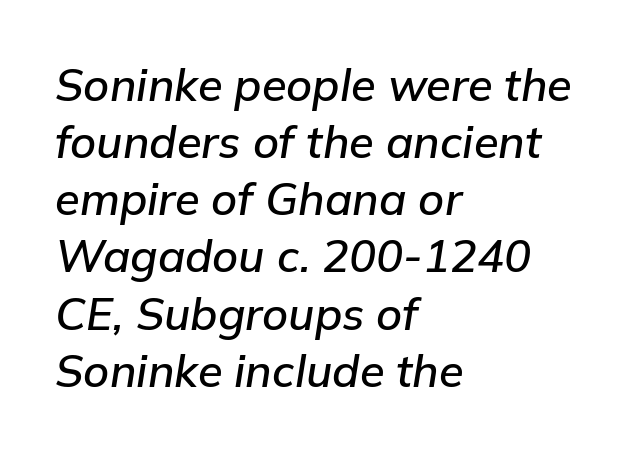
These lines are rendered in a variable-pitch font. The area under the type is left untouched. Short and long lines alike share a common starting point at left. You could call the tracking neutral — neither tight nor loose.
